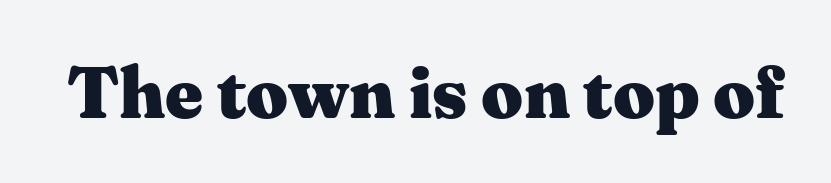
{"serif": "yes", "italic": "no", "bold": "yes", "weight": "heavy", "width": "wide", "stroke_contrast": "medium", "x_height": "medium", "monospaced": "no", "underline": "no", "letter_spacing": "normal", "letter_spacing_em": 0.0, "glyph_px": 73}
